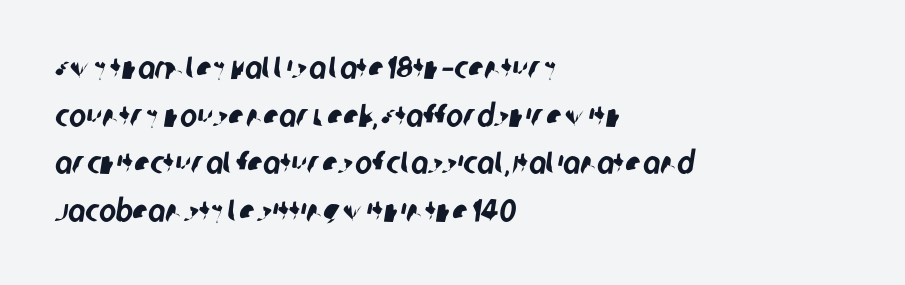
{"serif": "no", "width": "condensed", "stroke_contrast": "low", "x_height": "large", "monospaced": "no", "underline": "no", "align": "left", "line_spacing": "normal", "line_spacing_ratio": 1.49, "letter_spacing": "normal", "letter_spacing_em": 0.0, "glyph_px": 32}
